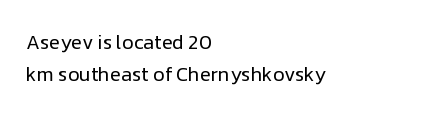
The image shows 20 px text type, upright; set left-aligned, normal line spacing (1.62x), normal letter spacing, not underlined.
